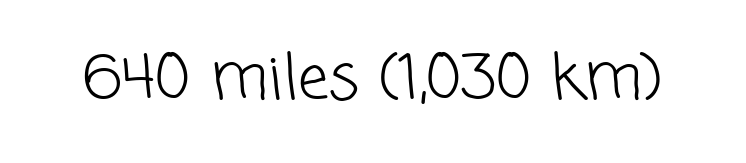
{"serif": "no", "bold": "no", "weight": "light", "width": "normal", "stroke_contrast": "low", "x_height": "medium", "monospaced": "no", "underline": "no", "letter_spacing": "normal", "letter_spacing_em": 0.0, "glyph_px": 61}
